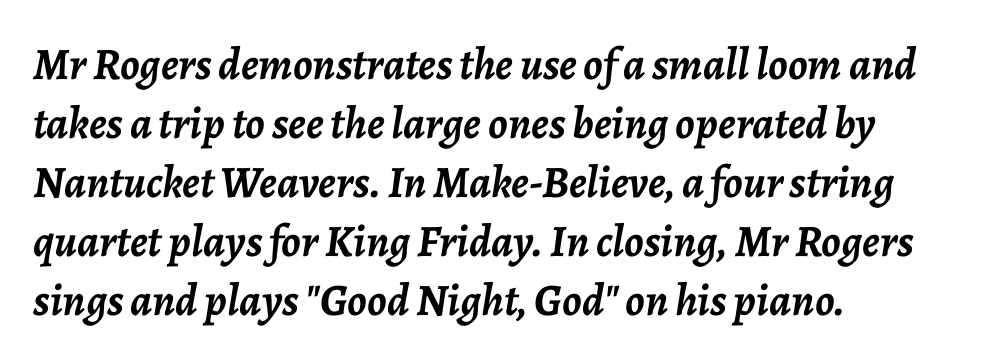
Proportional: the letters do not fall into vertical columns. Pretty heavy lettering here — definitely bold. When letters slant like this, we call the style italic. The typesetter chose a ragged-right arrangement here.
